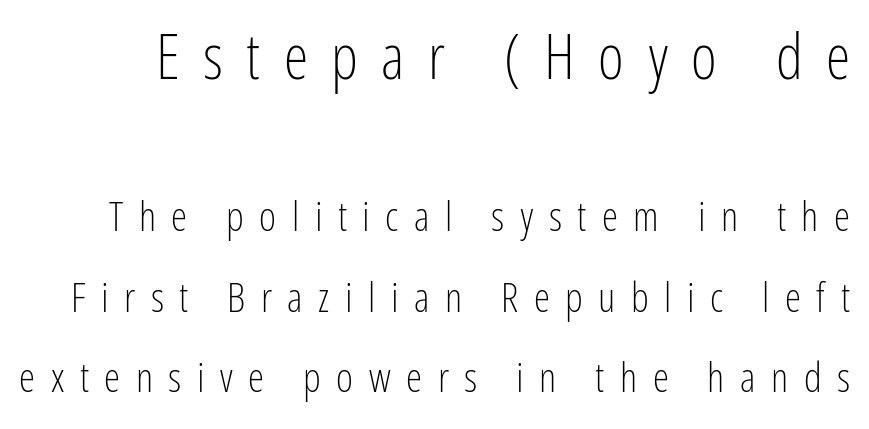
Posture: straight, roman, zero tilt. The weight tops out at a normal text grade. Check under the words: just untouched page. In terms of letterform style, serifs are entirely absent.
